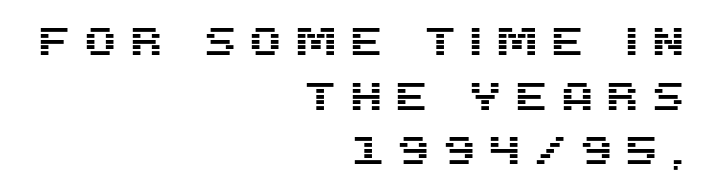
The image shows 39 px sans-serif type, upright; set right-aligned, normal line spacing (1.4x), unusually wide letter spacing (+0.29 em), not underlined; medium stroke contrast and a large x-height.
